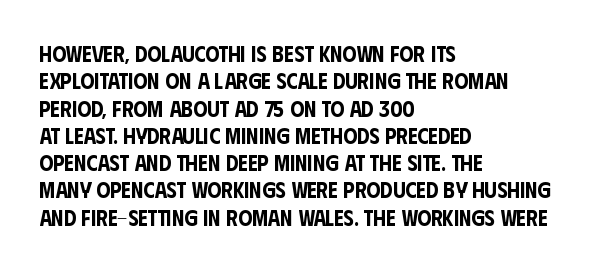
{"italic": "no", "underline": "no", "align": "left", "line_spacing_ratio": 1.24, "letter_spacing": "normal", "letter_spacing_em": 0.0, "glyph_px": 22}
